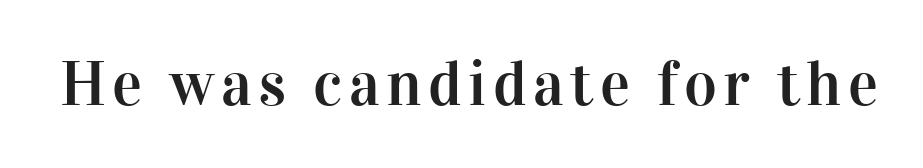
{"serif": "yes", "italic": "no", "width": "normal", "stroke_contrast": "high", "x_height": "medium", "monospaced": "no", "underline": "no", "glyph_px": 63}
